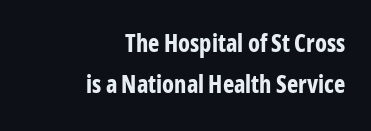
Q: Is the text bold? A: Yes.
Q: Is the text italic (slanted)? A: No, it is upright.
Q: Is the text underlined? A: No.
Q: How is the paragraph aligned? A: Right-aligned.
Q: Is the spacing between letters normal or unusually wide? A: Normal.
